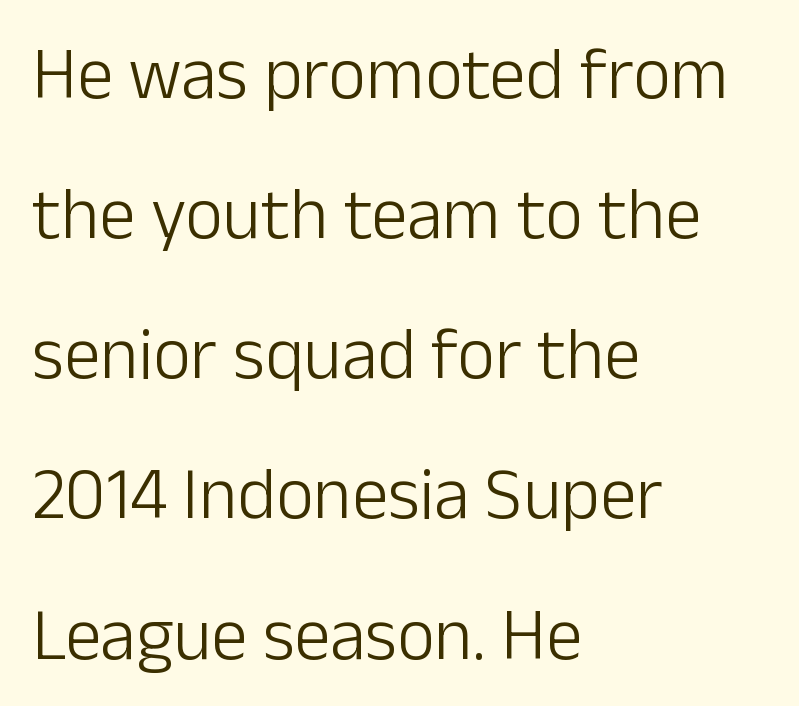
Q: Is the text bold? A: No.
Q: Is the text italic (slanted)? A: No, it is upright.
Q: Is the typeface a serif or a sans-serif typeface? A: Sans-serif.
Q: Is the text underlined? A: No.
Q: How is the paragraph aligned? A: Left-aligned.
Q: Is the spacing between letters normal or unusually wide? A: Normal.
Q: Is the spacing between lines tight, normal or loose? A: Loose.
Q: Width (condensed, normal, or wide)? A: Normal.
Q: Stroke contrast? A: Low.
Q: x-height? A: Medium.
Q: Monospaced? A: No.
